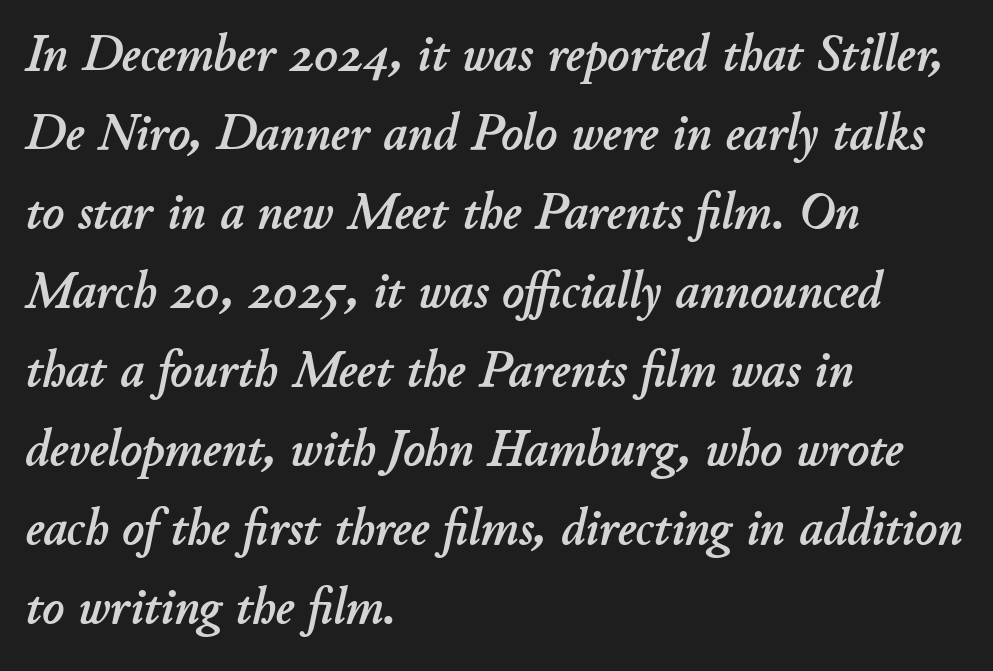
Q: Is the text italic (slanted)? A: Yes, it leans right by about 11 degrees.
Q: Is the text underlined? A: No.
Q: How is the paragraph aligned? A: Left-aligned.
Q: Is the spacing between letters normal or unusually wide? A: Normal.
Q: Is the spacing between lines tight, normal or loose? A: Normal.
Q: Width (condensed, normal, or wide)? A: Normal.
Q: Stroke contrast? A: Low.
Q: x-height? A: Small.
Q: Monospaced? A: No.
